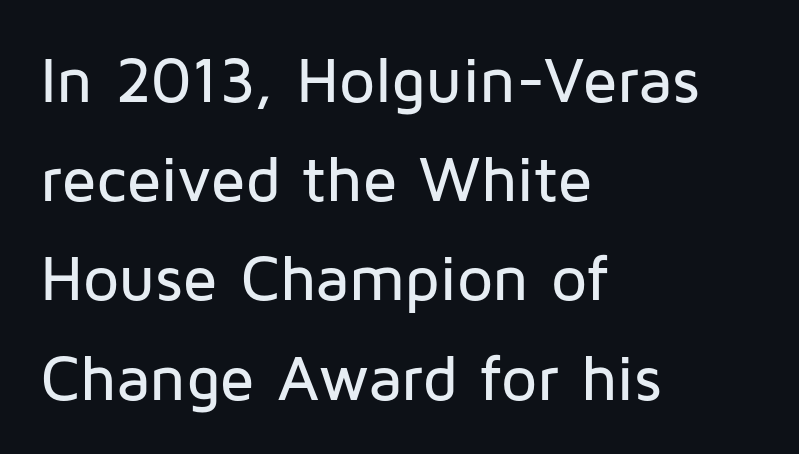
Q: Is the text italic (slanted)? A: No, it is upright.
Q: Is the typeface a serif or a sans-serif typeface? A: Sans-serif.
Q: Is the text underlined? A: No.
Q: How is the paragraph aligned? A: Left-aligned.
Q: Is the spacing between letters normal or unusually wide? A: Normal.
Q: Is the spacing between lines tight, normal or loose? A: Normal.
Q: Width (condensed, normal, or wide)? A: Normal.
Q: Stroke contrast? A: Low.
Q: x-height? A: Medium.
Q: Monospaced? A: No.
